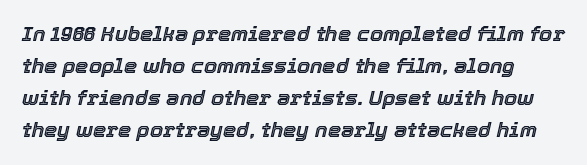
Q: Is the text italic (slanted)? A: Yes, it leans right by about 12 degrees.
Q: Is the text underlined? A: No.
Q: Is the spacing between letters normal or unusually wide? A: Normal.
Q: Is the spacing between lines tight, normal or loose? A: Normal.
